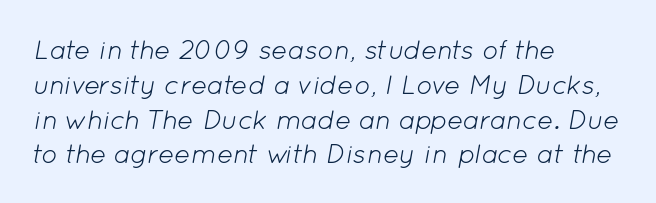
The image shows 27 px text type, italic (leaning right); set left-aligned, normal line spacing (1.29x), normal letter spacing, not underlined.
